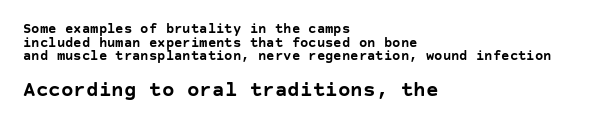
{"italic": "no", "bold": "yes", "underline": "no", "align": "left", "line_spacing": "tight", "line_spacing_ratio": 0.97, "letter_spacing": "normal", "letter_spacing_em": 0.0, "larger_block": "second", "size_ratio": 1.5, "glyph_px": 21}
